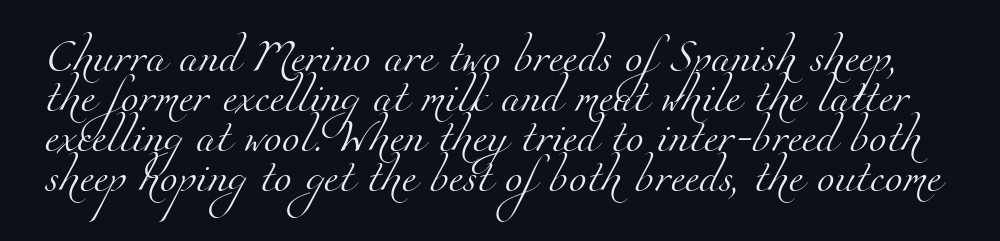
The passage shown is not bold in any degree. Honestly, there is no underline to notice here at all. Serif or sans? Serif — the stroke terminals have little feet. Is this a fixed-width face? No — the glyphs have proportional, varying widths.
